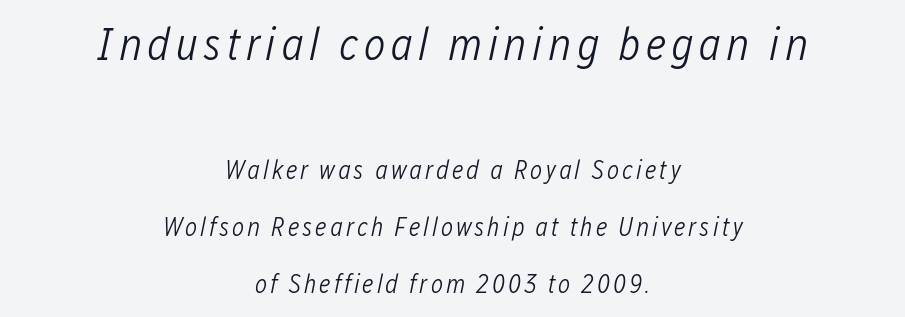
Posture: slanted. One glance says open: line gaps are wider than usual. Weight: in the light-to-regular range. Do the characters align in a grid? No, the font is proportional. The strip under each line holds only bare page.
